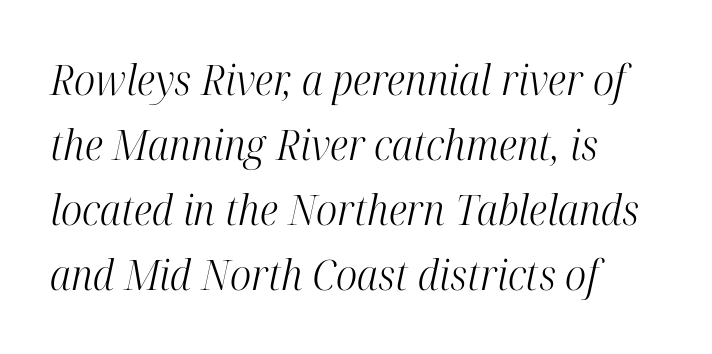
The image shows 42 px light, condensed serif type, italic (leaning right); set left-aligned, normal line spacing (1.55x), normal letter spacing, not underlined; high stroke contrast and a medium x-height.
